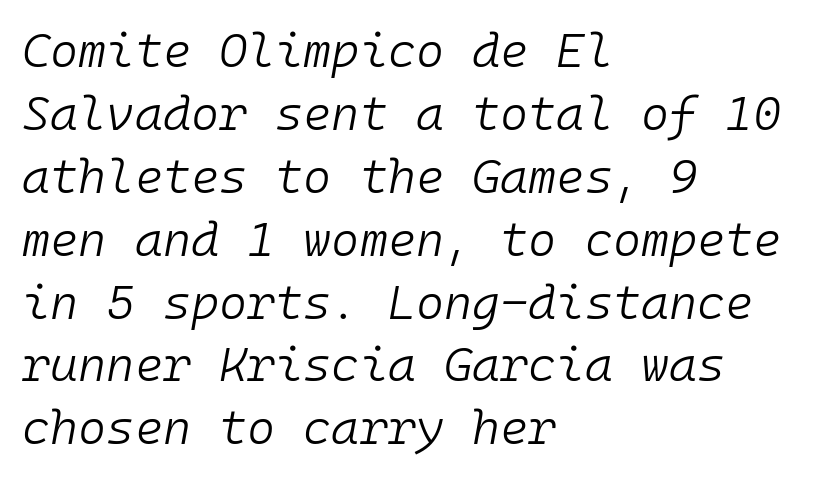
The image shows 48 px light type, italic (leaning right), monospaced; set left-aligned, normal line spacing (1.31x), normal letter spacing, not underlined; low stroke contrast and a medium x-height.
